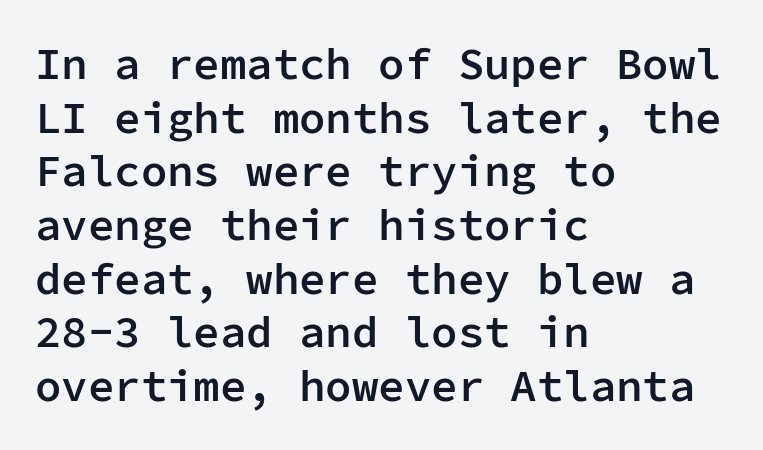
Descenders are the only things crossing below the line. The rendering anchors every line to the left-hand side. Moderately thickened strokes mark this as semibold type. The tracking reads as untouched default to a designer's eye.
